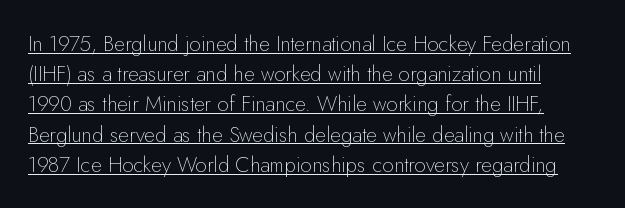
Q: Is the text bold? A: No.
Q: Is the text italic (slanted)? A: No, it is upright.
Q: Is the text underlined? A: Yes.
Q: Is the spacing between letters normal or unusually wide? A: Normal.
Q: Is the spacing between lines tight, normal or loose? A: Normal.
